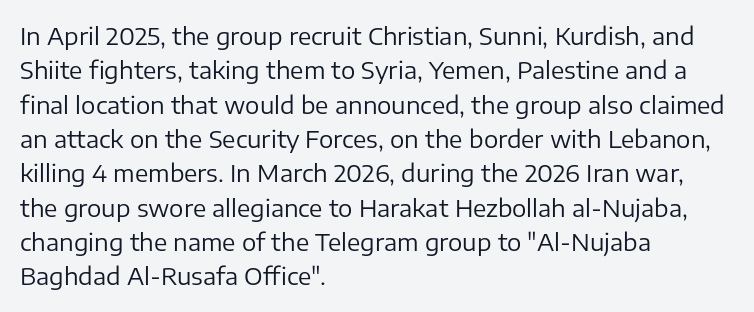
Vertical stems look standard width or narrower in stroke. Default kerning and tracking; the words read as compact shapes. These lines are set flush left with a ragged right edge. The baseline area is clear.
